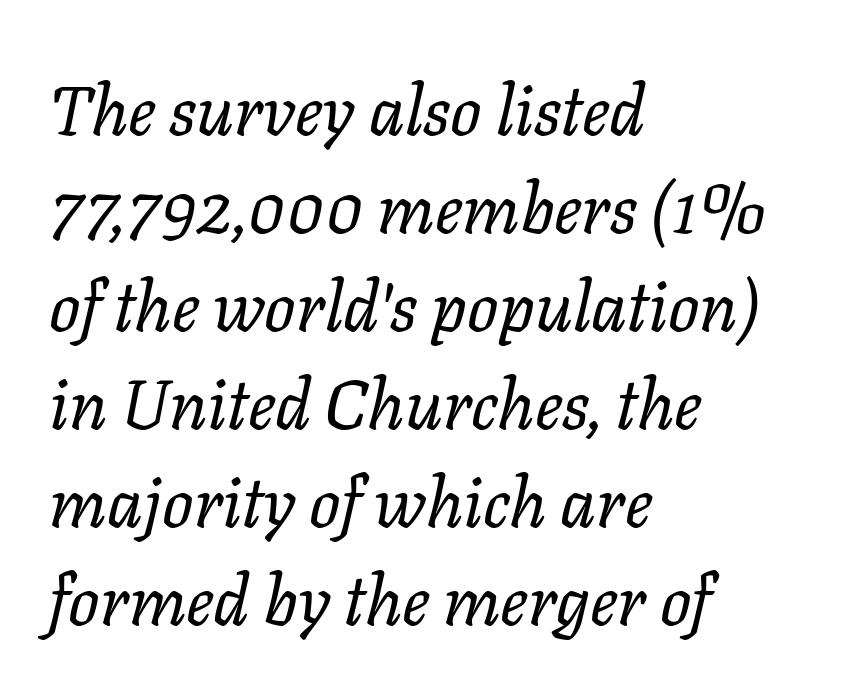
The image shows 69 px regular-weight type, italic (leaning right); set left-aligned, normal line spacing (1.42x), normal letter spacing, not underlined; low stroke contrast and a medium x-height.
